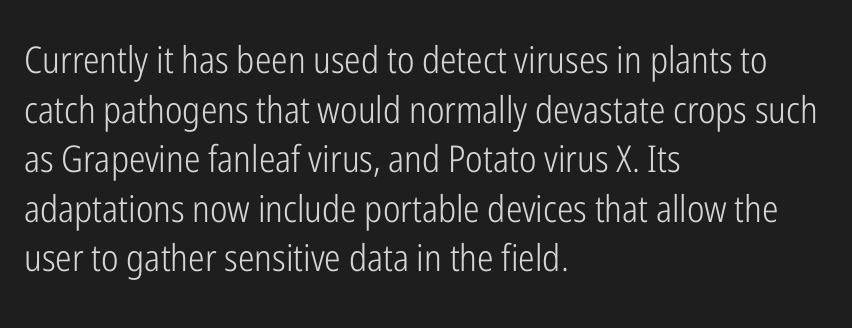
The image shows 37 px light, condensed sans-serif type, upright; set left-aligned, normal line spacing (1.34x), normal letter spacing, not underlined; low stroke contrast and a medium x-height.
